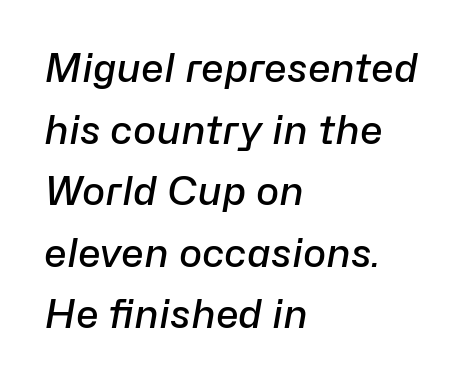
Q: Is the text bold? A: Semi-bold.
Q: Is the text italic (slanted)? A: Yes, it leans right by about 10 degrees.
Q: Is the text underlined? A: No.
Q: How is the paragraph aligned? A: Left-aligned.
Q: Is the spacing between letters normal or unusually wide? A: Normal.
Q: Is the spacing between lines tight, normal or loose? A: Normal.
Q: Width (condensed, normal, or wide)? A: Normal.
Q: Stroke contrast? A: Low.
Q: x-height? A: Medium.
Q: Monospaced? A: No.
